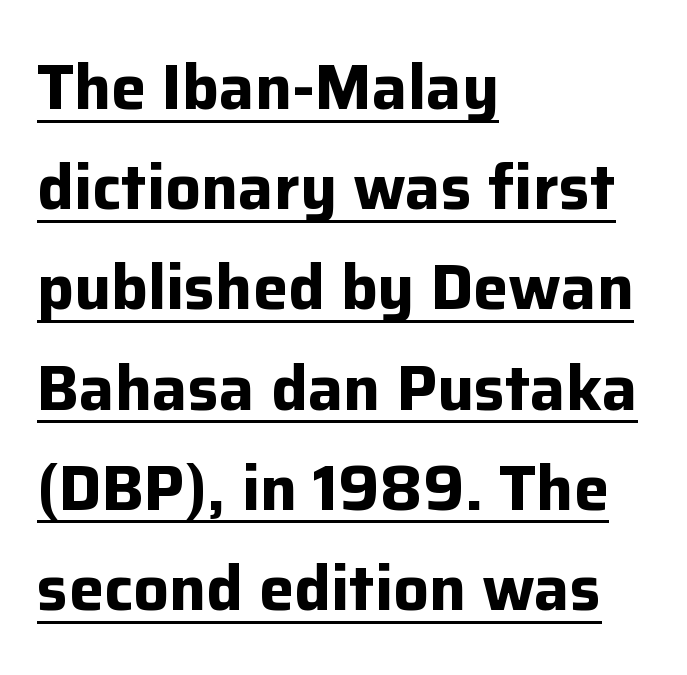
The image shows 63 px bold sans-serif type, upright; set left-aligned, normal line spacing (1.59x), normal letter spacing, underlined; low stroke contrast and a medium x-height.
